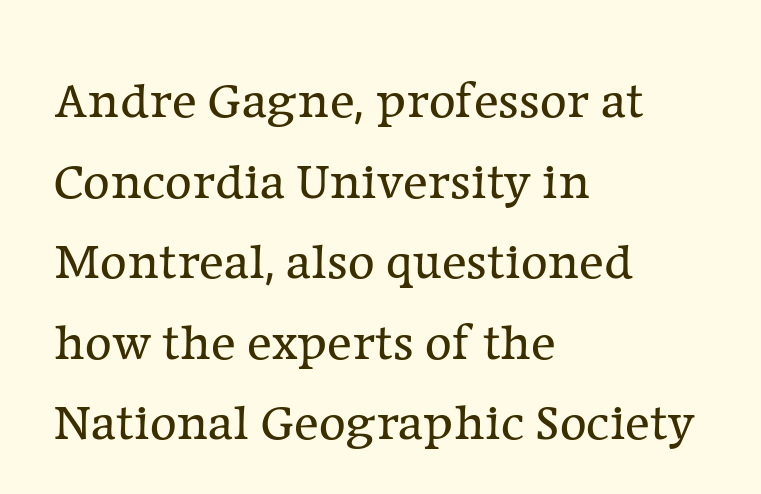
Q: Is the text bold? A: No.
Q: Is the text italic (slanted)? A: No, it is upright.
Q: Is the typeface a serif or a sans-serif typeface? A: Serif.
Q: Is the text underlined? A: No.
Q: How is the paragraph aligned? A: Left-aligned.
Q: Is the spacing between letters normal or unusually wide? A: Normal.
Q: Is the spacing between lines tight, normal or loose? A: Normal.
Q: Width (condensed, normal, or wide)? A: Normal.
Q: Stroke contrast? A: Low.
Q: x-height? A: Medium.
Q: Monospaced? A: No.
